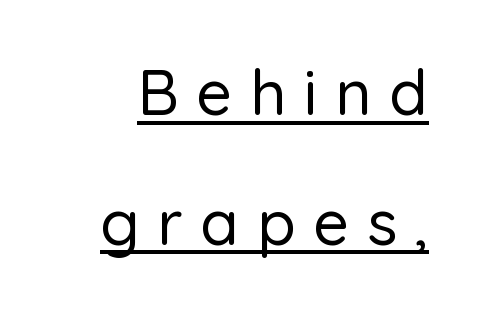
{"serif": "no", "italic": "no", "width": "normal", "stroke_contrast": "low", "x_height": "medium", "monospaced": "no", "underline": "yes", "line_spacing": "loose", "line_spacing_ratio": 2.06, "letter_spacing": "wide", "letter_spacing_em": 0.28, "glyph_px": 63}
